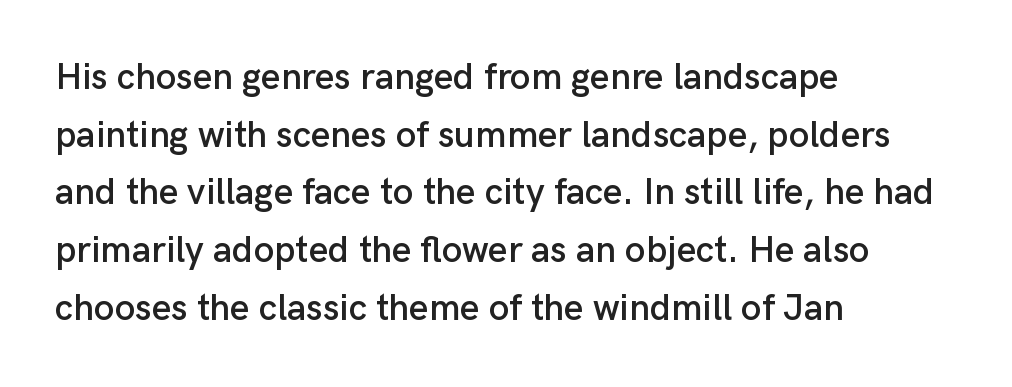
The image shows 37 px sans-serif type, upright; set left-aligned, normal line spacing (1.56x), normal letter spacing, not underlined; low stroke contrast and a medium x-height.
